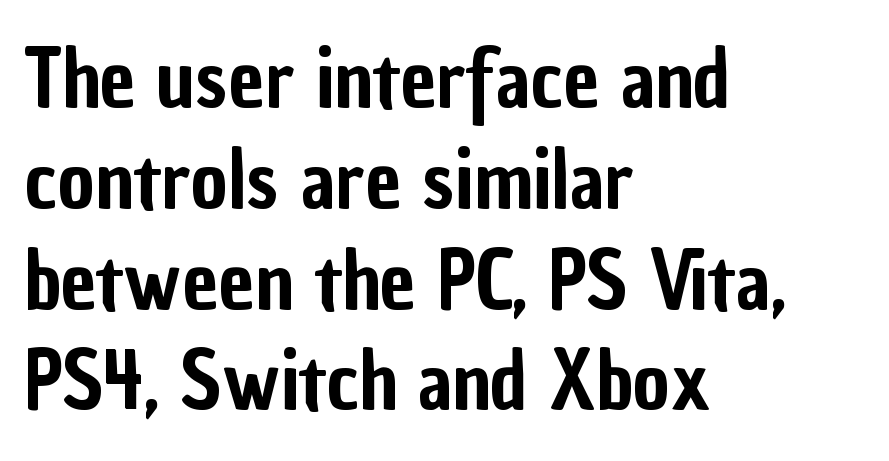
The typeface chosen for these lines omits serifs. No extra tracking has been applied to these lines. The letters stand upright; this is a roman face. The lines are quadded left.
